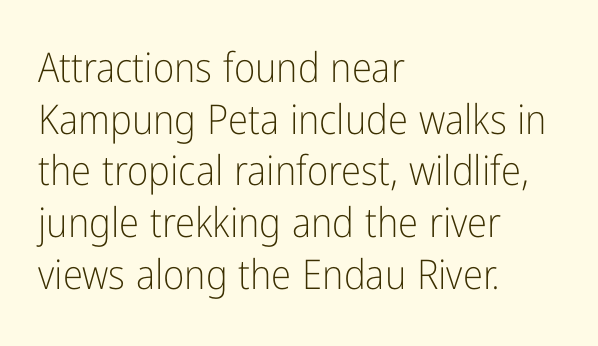
Q: Is the text bold? A: No.
Q: Is the text italic (slanted)? A: No, it is upright.
Q: Is the typeface a serif or a sans-serif typeface? A: Sans-serif.
Q: Is the text underlined? A: No.
Q: How is the paragraph aligned? A: Left-aligned.
Q: Is the spacing between letters normal or unusually wide? A: Normal.
Q: Is the spacing between lines tight, normal or loose? A: Normal.
Q: Width (condensed, normal, or wide)? A: Condensed.
Q: Stroke contrast? A: Low.
Q: x-height? A: Medium.
Q: Monospaced? A: No.
